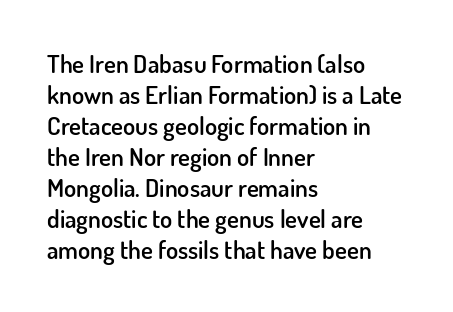
A classic flush-left, rag-right setting is used for this passage. The face used here is rendered with its standard letterfit. Decoration check: the copy has no underline. Caption: semibold face, moderately heavy strokes. Quick note: not italic, upright.
